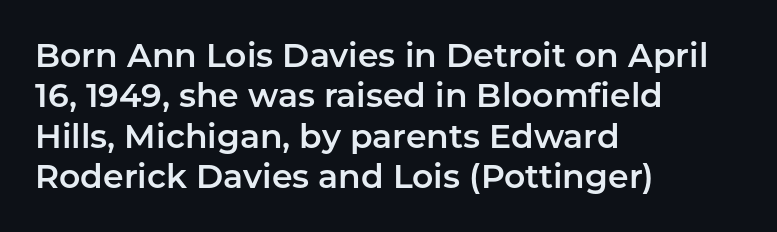
The image shows 33 px sans-serif type, upright; set left-aligned, line spacing 1.22x, normal letter spacing, not underlined; low stroke contrast and a medium x-height.
